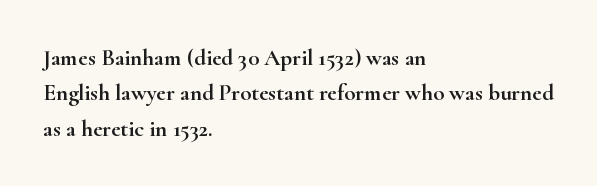
Q: Is the text italic (slanted)? A: No, it is upright.
Q: Is the text underlined? A: No.
Q: How is the paragraph aligned? A: Left-aligned.
Q: Is the spacing between letters normal or unusually wide? A: Normal.
Q: Is the spacing between lines tight, normal or loose? A: Normal.
